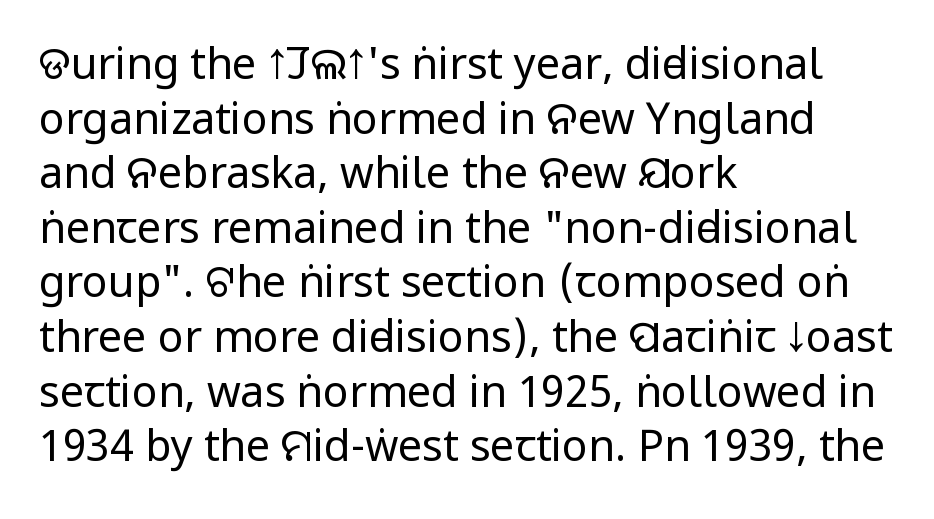
Q: Is the text bold? A: No.
Q: Is the text italic (slanted)? A: No, it is upright.
Q: Is the typeface a serif or a sans-serif typeface? A: Sans-serif.
Q: Is the text underlined? A: No.
Q: How is the paragraph aligned? A: Left-aligned.
Q: Is the spacing between letters normal or unusually wide? A: Normal.
Q: Is the spacing between lines tight, normal or loose? A: Normal.
Q: Width (condensed, normal, or wide)? A: Condensed.
Q: Stroke contrast? A: Low.
Q: x-height? A: Large.
Q: Monospaced? A: No.
